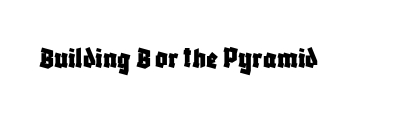
Q: Is the text italic (slanted)? A: No, it is upright.
Q: Is the typeface a serif or a sans-serif typeface? A: Sans-serif.
Q: Is the text underlined? A: No.
Q: Is the spacing between letters normal or unusually wide? A: Normal.
Q: Width (condensed, normal, or wide)? A: Condensed.
Q: Stroke contrast? A: Low.
Q: x-height? A: Large.
Q: Monospaced? A: No.
